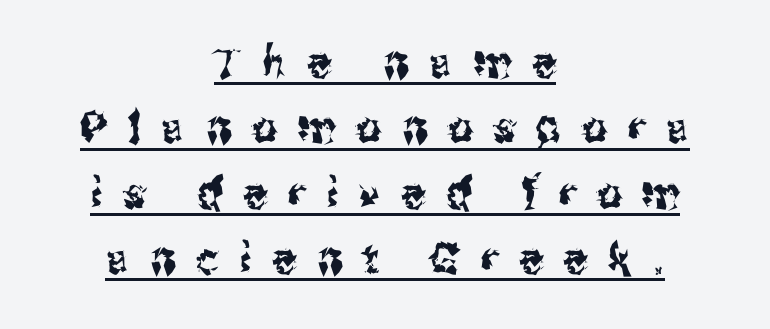
The image shows 43 px condensed sans-serif type, upright; set centered, normal line spacing (1.52x), unusually wide letter spacing (+0.49 em), underlined; medium stroke contrast and a medium x-height.
